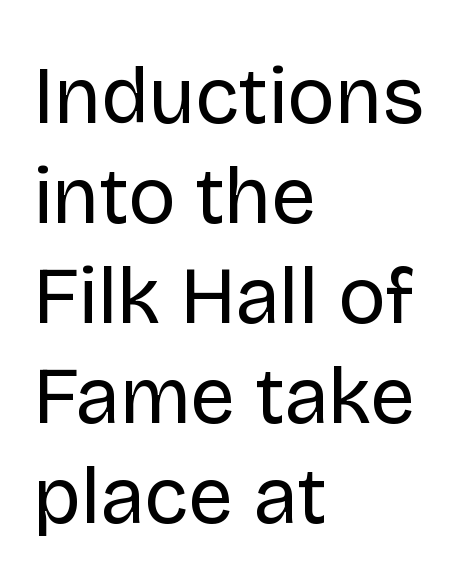
This rendering features lettering with no underline. Each letter keeps its own natural width here, so spacing adapts to shape. One-word summary of the alignment: left. Typographically, this falls in the sans-serif category. Leading: standard. Students, note that the glyphs here touch the page at normal intervals.
